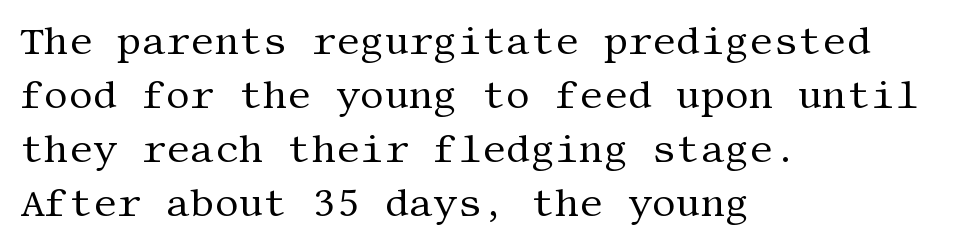
Q: Is the text bold? A: No.
Q: Is the text italic (slanted)? A: No, it is upright.
Q: Is the typeface a serif or a sans-serif typeface? A: Serif.
Q: Is the text underlined? A: No.
Q: How is the paragraph aligned? A: Left-aligned.
Q: Is the spacing between letters normal or unusually wide? A: Normal.
Q: Is the spacing between lines tight, normal or loose? A: Normal.
Q: Width (condensed, normal, or wide)? A: Normal.
Q: Stroke contrast? A: Medium.
Q: x-height? A: Large.
